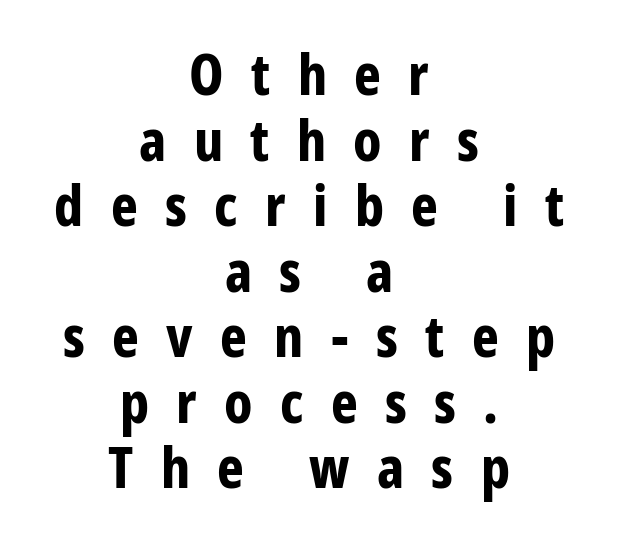
{"serif": "no", "italic": "no", "bold": "yes", "weight": "bold", "width": "condensed", "stroke_contrast": "low", "x_height": "medium", "monospaced": "no", "underline": "no", "align": "center", "line_spacing": "tight", "line_spacing_ratio": 1.15, "letter_spacing": "wide", "letter_spacing_em": 0.48, "glyph_px": 57}
